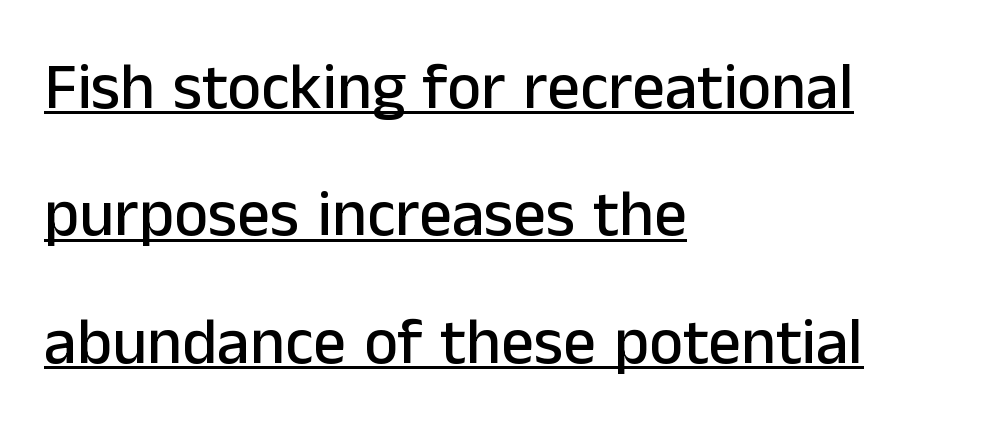
Q: Is the text italic (slanted)? A: No, it is upright.
Q: Is the typeface a serif or a sans-serif typeface? A: Sans-serif.
Q: Is the text underlined? A: Yes.
Q: How is the paragraph aligned? A: Left-aligned.
Q: Is the spacing between letters normal or unusually wide? A: Normal.
Q: Is the spacing between lines tight, normal or loose? A: Loose.
Q: Width (condensed, normal, or wide)? A: Normal.
Q: Stroke contrast? A: Low.
Q: x-height? A: Medium.
Q: Monospaced? A: No.
